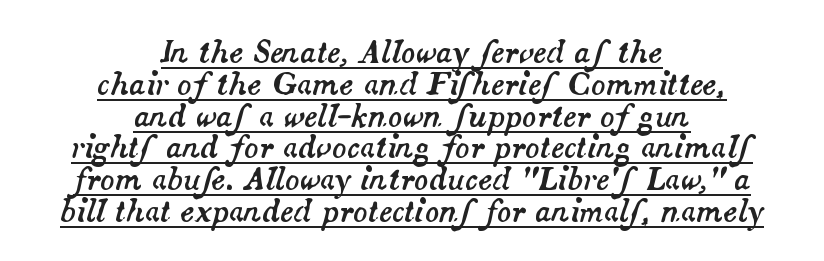
Compared with undecorated copy, this sample adds a rule below the words. Proportional: the letters do not fall into vertical columns. Characters are canted at an angle relative to the baseline's perpendicular. The whitespace from short lines is split evenly between both sides. No extra tracking has been applied to these lines. The lines are packed closely together with very little leading.
